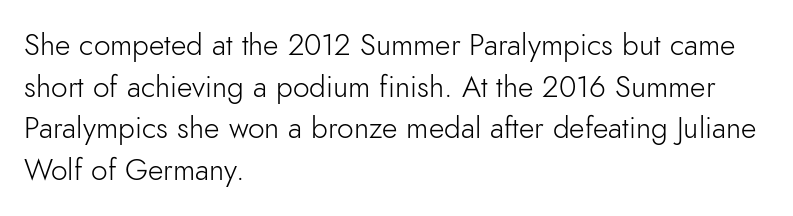
{"serif": "no", "italic": "no", "bold": "no", "weight": "light", "width": "normal", "stroke_contrast": "low", "x_height": "small", "monospaced": "no", "underline": "no", "align": "left", "line_spacing": "normal", "line_spacing_ratio": 1.39, "letter_spacing": "normal", "letter_spacing_em": 0.0, "glyph_px": 30}
